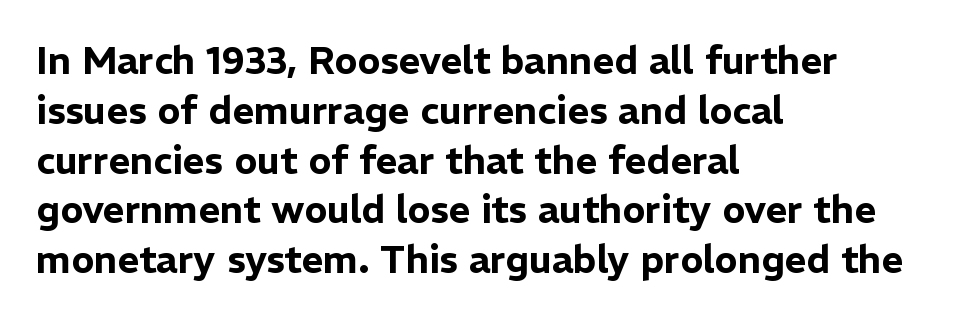
Rendered with straight, roman letterforms. Anything drawn beneath the words? Only blank space. Honestly, the row spacing looks completely unremarkable. A sans-serif font was chosen for this passage.
